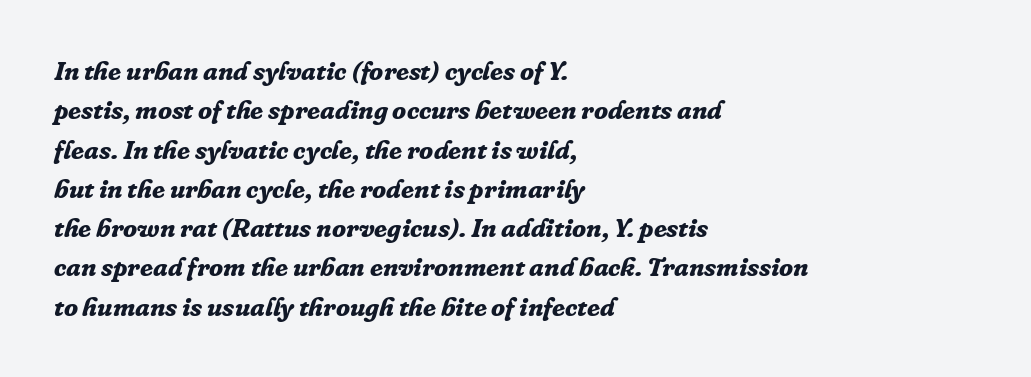
{"italic": "yes", "lean": "right", "slant_degrees": 16, "bold": "yes", "underline": "no", "align": "left", "line_spacing": "normal", "line_spacing_ratio": 1.51, "letter_spacing": "normal", "letter_spacing_em": 0.0, "glyph_px": 26}
